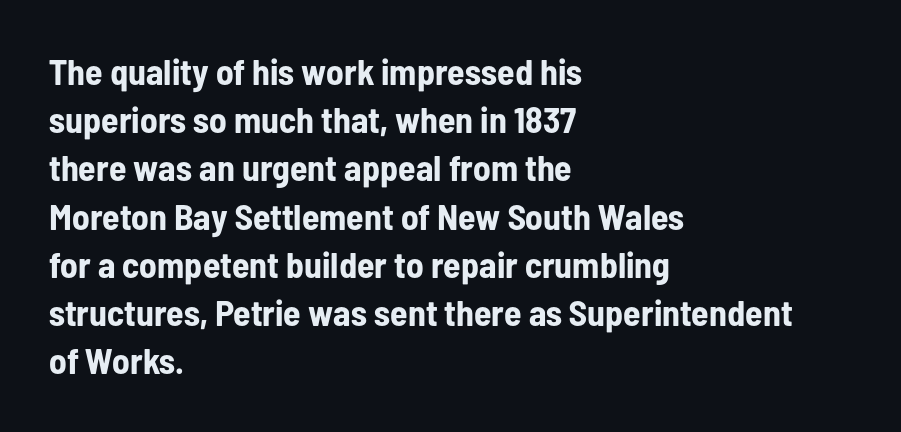
{"serif": "no", "italic": "no", "bold": "yes", "weight": "bold", "width": "condensed", "stroke_contrast": "low", "x_height": "medium", "monospaced": "no", "underline": "no", "align": "left", "line_spacing": "normal", "line_spacing_ratio": 1.34, "letter_spacing": "normal", "letter_spacing_em": 0.0, "glyph_px": 36}
